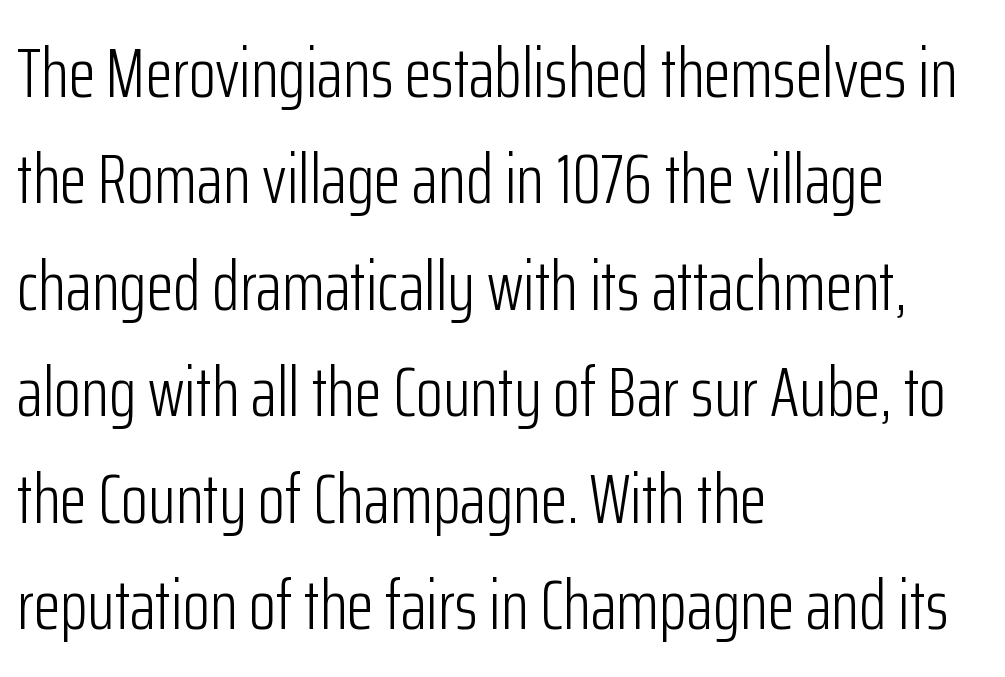
Layout note: lines flush left. A typesetter would call this proportional, since set widths differ per character. I'd call this a sans setting — the letters go barefoot. The rendering uses a moderate line-height, typical for paragraphs. The letterforms sit shoulder to shoulder at normal distance. The letters stand straight up with perfectly vertical stems.
